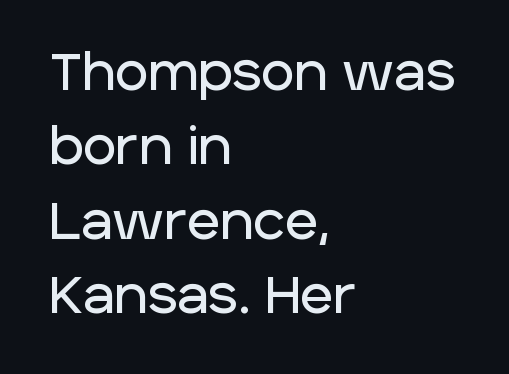
Q: Is the text italic (slanted)? A: No, it is upright.
Q: Is the typeface a serif or a sans-serif typeface? A: Sans-serif.
Q: Is the text underlined? A: No.
Q: How is the paragraph aligned? A: Left-aligned.
Q: Is the spacing between letters normal or unusually wide? A: Normal.
Q: Is the spacing between lines tight, normal or loose? A: Normal.
Q: Width (condensed, normal, or wide)? A: Normal.
Q: Stroke contrast? A: Low.
Q: x-height? A: Large.
Q: Monospaced? A: No.
